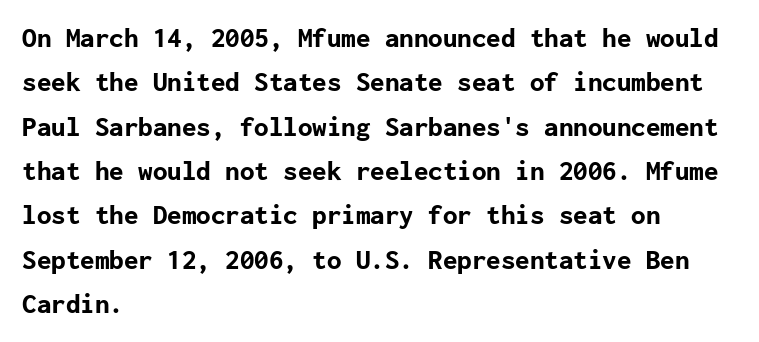
{"serif": "no", "italic": "no", "bold": "yes", "weight": "bold", "width": "normal", "stroke_contrast": "low", "x_height": "medium", "underline": "no", "align": "left", "line_spacing": "normal", "line_spacing_ratio": 1.53, "letter_spacing": "normal", "letter_spacing_em": 0.0, "glyph_px": 29}
